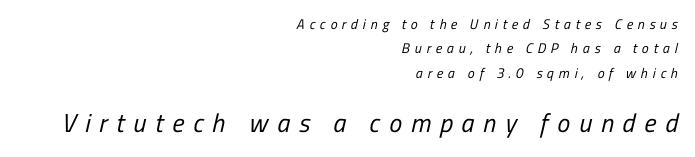
Q: Is the text bold? A: No.
Q: Is the text underlined? A: No.
Q: How is the paragraph aligned? A: Right-aligned.
Q: Is the spacing between letters normal or unusually wide? A: Unusually wide.
Q: Which block of text is set in a larger size, the first (top) or the second (bottom)? A: The second (bottom) one.
